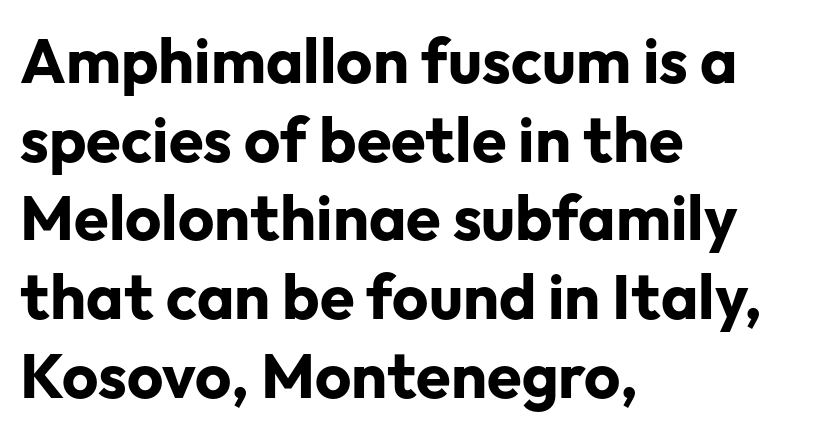
Q: Is the text bold? A: Yes.
Q: Is the text italic (slanted)? A: No, it is upright.
Q: Is the typeface a serif or a sans-serif typeface? A: Sans-serif.
Q: Is the text underlined? A: No.
Q: How is the paragraph aligned? A: Left-aligned.
Q: Is the spacing between letters normal or unusually wide? A: Normal.
Q: Is the spacing between lines tight, normal or loose? A: Normal.
Q: Width (condensed, normal, or wide)? A: Normal.
Q: Stroke contrast? A: Low.
Q: x-height? A: Medium.
Q: Monospaced? A: No.
